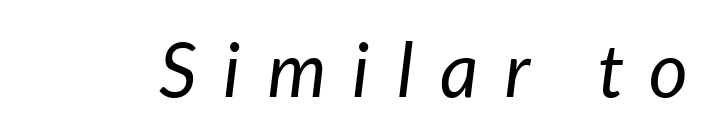
The image shows 75 px regular-weight type, italic (leaning right); set unusually wide letter spacing (+0.35 em), not underlined; low stroke contrast and a medium x-height.
